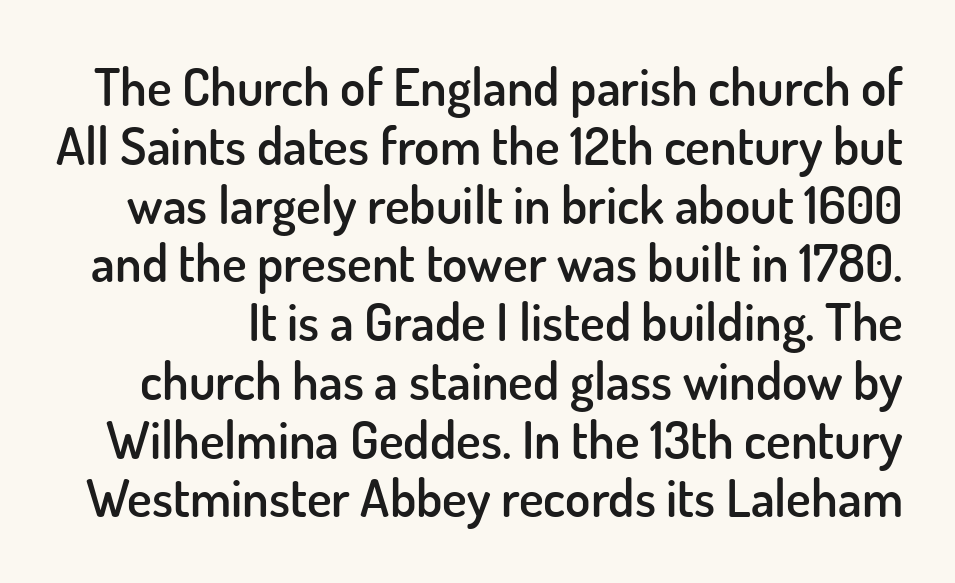
Q: Is the text bold? A: Semi-bold.
Q: Is the text italic (slanted)? A: No, it is upright.
Q: Is the typeface a serif or a sans-serif typeface? A: Sans-serif.
Q: Is the text underlined? A: No.
Q: Is the spacing between letters normal or unusually wide? A: Normal.
Q: Is the spacing between lines tight, normal or loose? A: Tight.
Q: Width (condensed, normal, or wide)? A: Normal.
Q: Stroke contrast? A: Low.
Q: x-height? A: Small.
Q: Monospaced? A: No.
